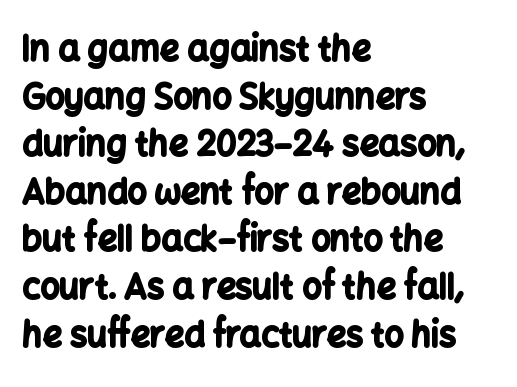
Spacing verdict: proportional, widths tailored to each character. Spacing between characters is what you'd get straight out of the box. Plenty of ink on the page — the face is bold. The typeface chosen for these lines omits serifs. The rows are spaced the way most documents space them. The rag falls on the right side of this text block.
